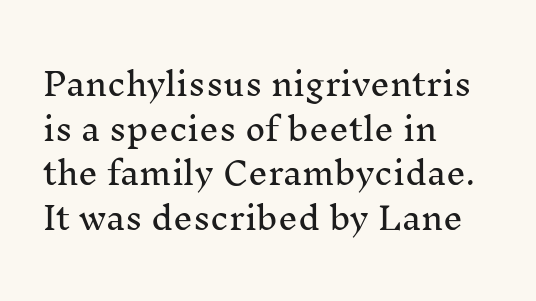
Descender tails drop into unmarked territory. This sample has the flowing, uneven cadence of proportional lettering. The lettering stays uniformly vertical, giving the passage a roman look. The setting favours the left margin, as ordinary paragraphs usually do. Little horizontal feet cap the strokes, marking this as serif type.
